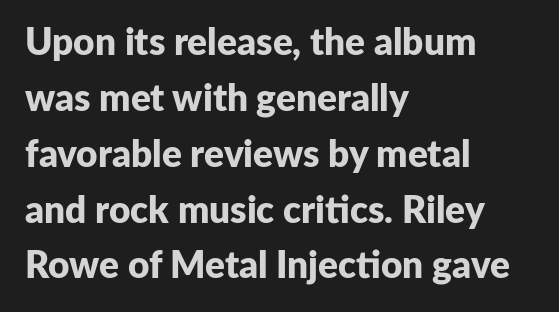
Strong, thick strokes mark this as bold type. Stroke terminals: plain, sans-serif. Posture: vertical. The leading is moderate, giving the passage an even texture. A typesetter would call this proportional, since set widths differ per character. No extra tracking has been applied to these lines.
